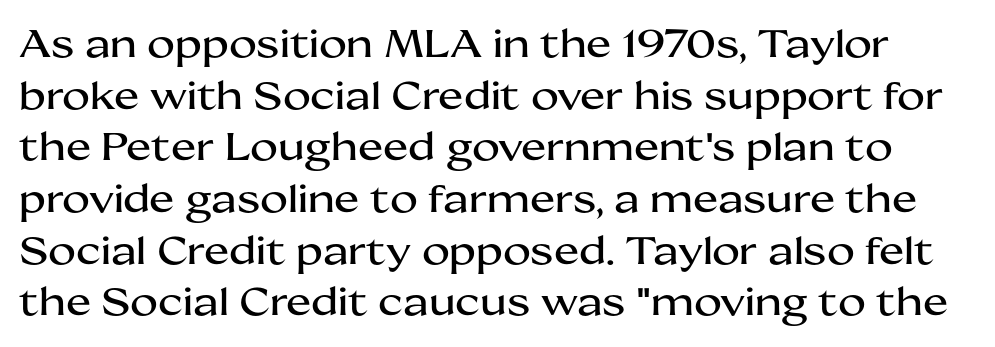
{"italic": "no", "width": "wide", "stroke_contrast": "medium", "x_height": "medium", "monospaced": "no", "underline": "no", "line_spacing": "normal", "line_spacing_ratio": 1.36, "letter_spacing": "normal", "letter_spacing_em": 0.0, "glyph_px": 38}
